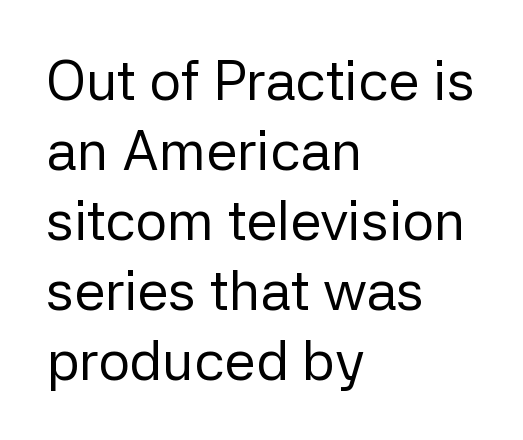
{"serif": "no", "italic": "no", "bold": "no", "weight": "regular", "width": "normal", "stroke_contrast": "low", "x_height": "medium", "monospaced": "no", "underline": "no", "align": "left", "line_spacing": "normal", "line_spacing_ratio": 1.25, "letter_spacing": "normal", "letter_spacing_em": 0.0, "glyph_px": 56}
